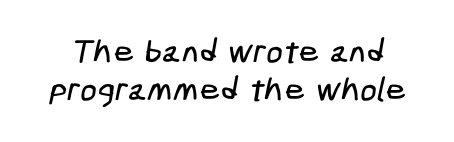
The image shows 33 px condensed sans-serif type; set tight line spacing (1.14x), normal letter spacing, not underlined; low stroke contrast and a medium x-height.
